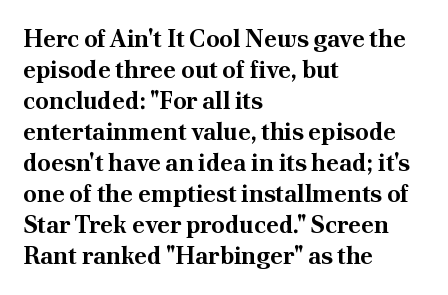
The image shows 24 px bold type, upright; set left-aligned, normal line spacing (1.29x), normal letter spacing, not underlined.
